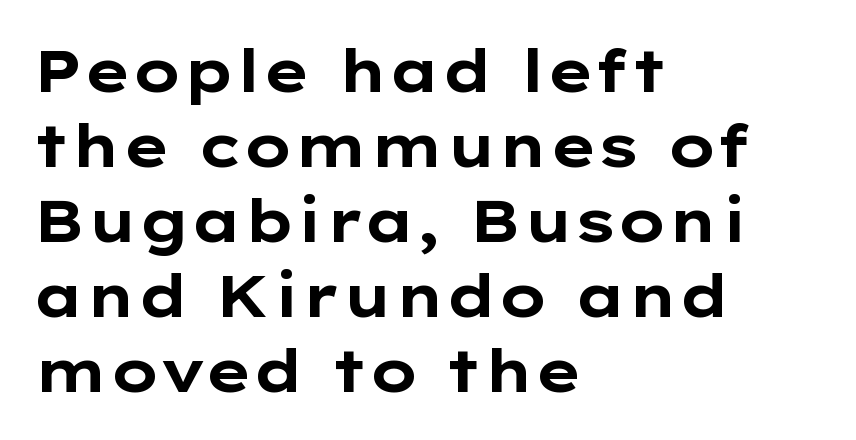
The image shows 59 px bold, wide sans-serif type, upright; set left-aligned, normal line spacing (1.27x), normal letter spacing, not underlined; low stroke contrast and a medium x-height.
